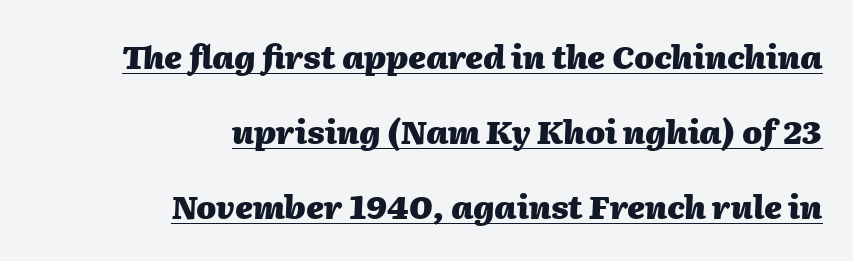
The image shows 32 px heavy type, italic (leaning right); set right-aligned, loose line spacing (2.35x), normal letter spacing, underlined; medium stroke contrast and a medium x-height.
